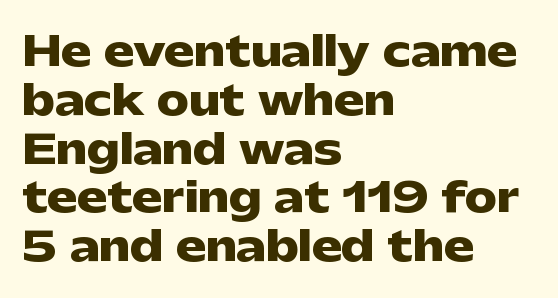
Q: Is the text bold? A: Yes.
Q: Is the text italic (slanted)? A: No, it is upright.
Q: Is the typeface a serif or a sans-serif typeface? A: Sans-serif.
Q: Is the text underlined? A: No.
Q: How is the paragraph aligned? A: Left-aligned.
Q: Is the spacing between letters normal or unusually wide? A: Normal.
Q: Width (condensed, normal, or wide)? A: Wide.
Q: Stroke contrast? A: Low.
Q: x-height? A: Medium.
Q: Monospaced? A: No.
